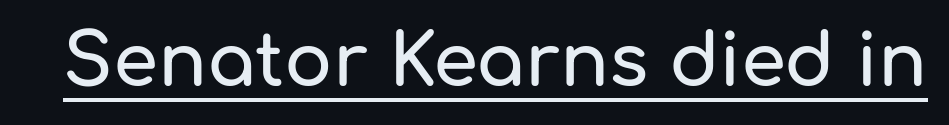
A continuous stroke trails under the words, as in a hyperlink. Vertical strokes here are truly vertical. Caption: standard tracking, unaltered. Examine the stroke ends and you'll find no serifs. The passage shown is typed in a proportional face where columns would drift.
